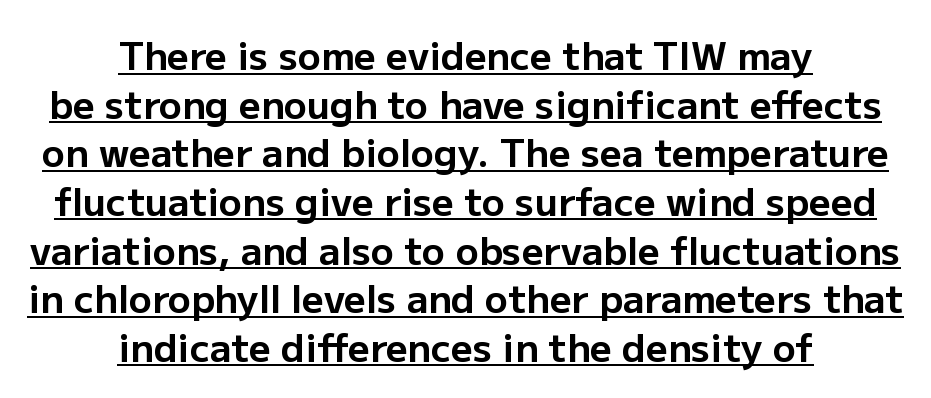
{"serif": "no", "italic": "no", "bold": "yes", "weight": "bold", "width": "normal", "stroke_contrast": "low", "x_height": "medium", "monospaced": "no", "underline": "yes", "align": "center", "line_spacing": "normal", "line_spacing_ratio": 1.28, "letter_spacing": "normal", "letter_spacing_em": 0.0, "glyph_px": 38}
